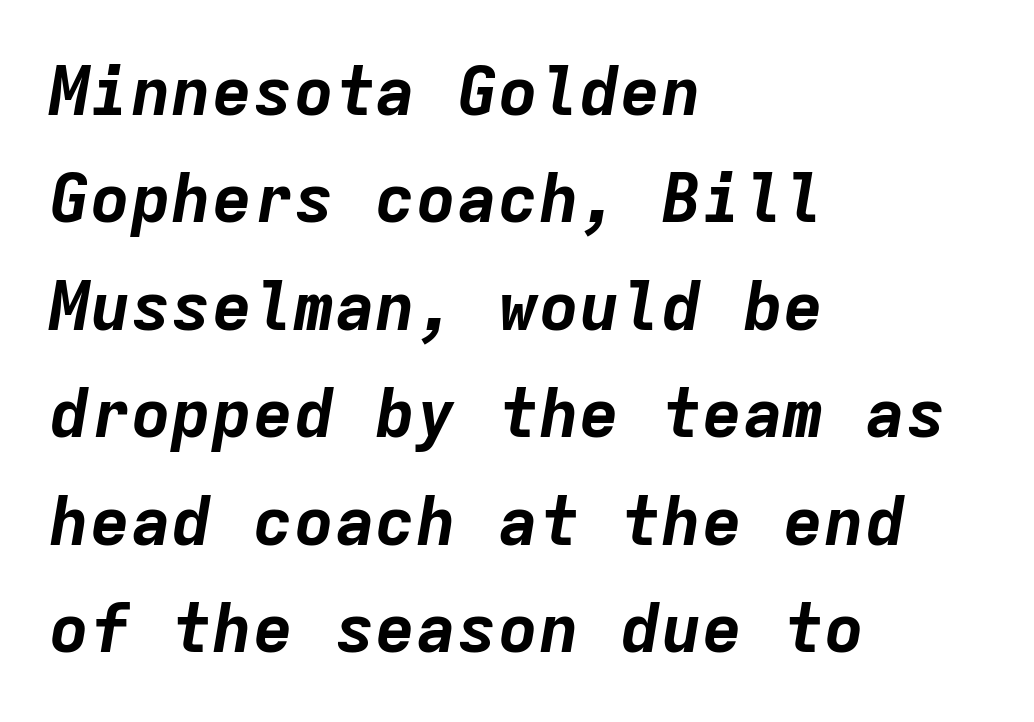
{"italic": "yes", "lean": "right", "slant_degrees": 9, "bold": "yes", "weight": "bold", "width": "normal", "stroke_contrast": "low", "x_height": "medium", "monospaced": "yes", "underline": "no", "align": "left", "line_spacing": "normal", "line_spacing_ratio": 1.58, "letter_spacing": "normal", "letter_spacing_em": 0.0, "glyph_px": 68}
